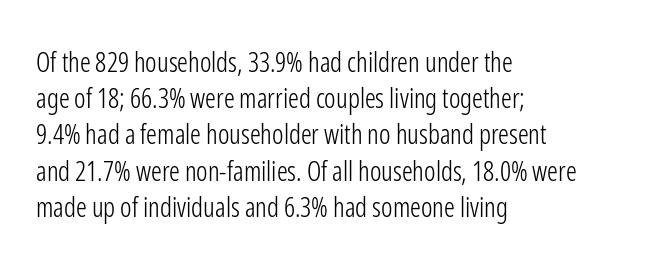
Q: Is the text bold? A: No.
Q: Is the text italic (slanted)? A: No, it is upright.
Q: Is the text underlined? A: No.
Q: How is the paragraph aligned? A: Left-aligned.
Q: Is the spacing between letters normal or unusually wide? A: Normal.
Q: Is the spacing between lines tight, normal or loose? A: Normal.
